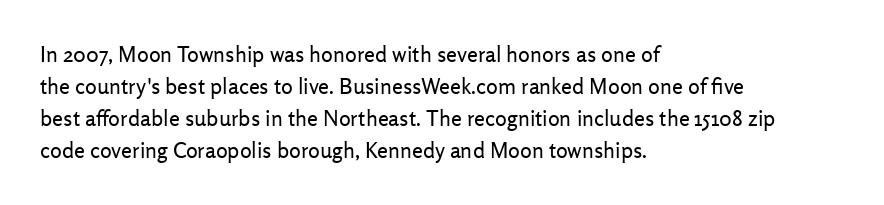
Q: Is the text bold? A: No.
Q: Is the text italic (slanted)? A: No, it is upright.
Q: Is the text underlined? A: No.
Q: How is the paragraph aligned? A: Left-aligned.
Q: Is the spacing between letters normal or unusually wide? A: Normal.
Q: Is the spacing between lines tight, normal or loose? A: Normal.
